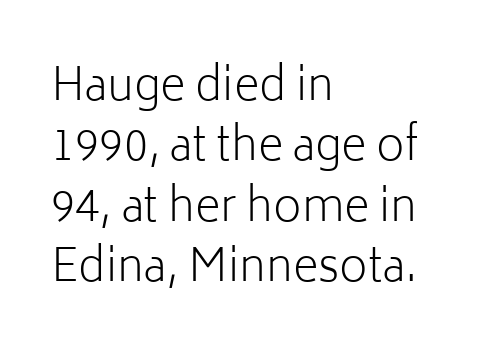
How are the letters spaced? Ordinarily, with no added tracking. The type sits square on the baseline with zero lean. The letters advance in unequal steps, a hallmark of proportional type. Glance below the letters and you will spot only blank space. These glyphs show unthickened strokes, regular width or finer.
